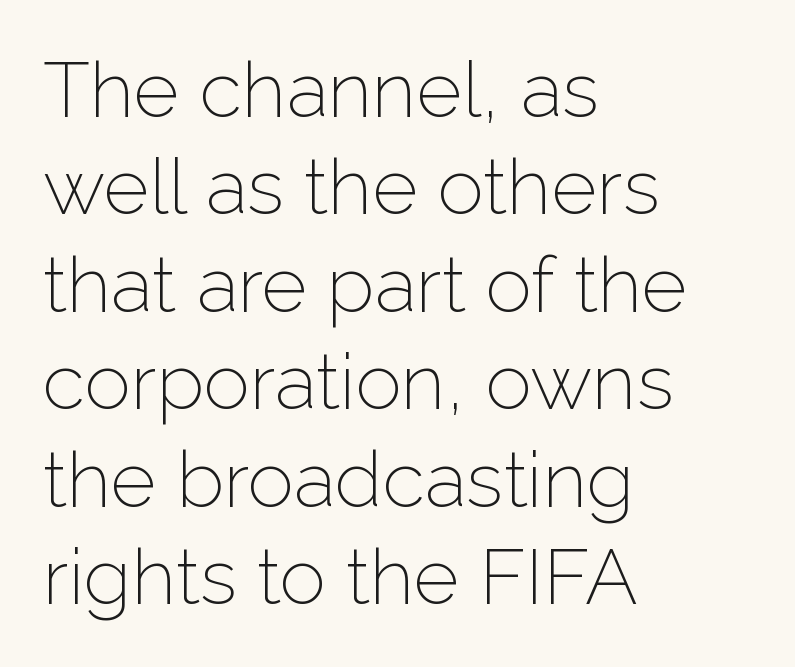
{"serif": "no", "italic": "no", "bold": "no", "weight": "light", "width": "normal", "stroke_contrast": "low", "x_height": "medium", "monospaced": "no", "underline": "no", "align": "left", "line_spacing": "normal", "line_spacing_ratio": 1.25, "letter_spacing": "normal", "letter_spacing_em": 0.0, "glyph_px": 78}
